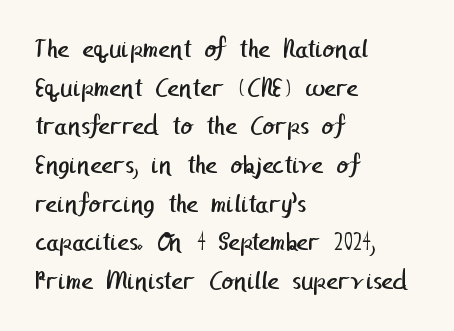
Line starts are locked; line ends wander. Regarding serifs, this sample does without them. The string is rendered with underlining switched off. Each new line begins a customary step beneath the previous one. Is the type heavy? It reads as light-to-regular instead. You could call the tracking neutral — neither tight nor loose.
